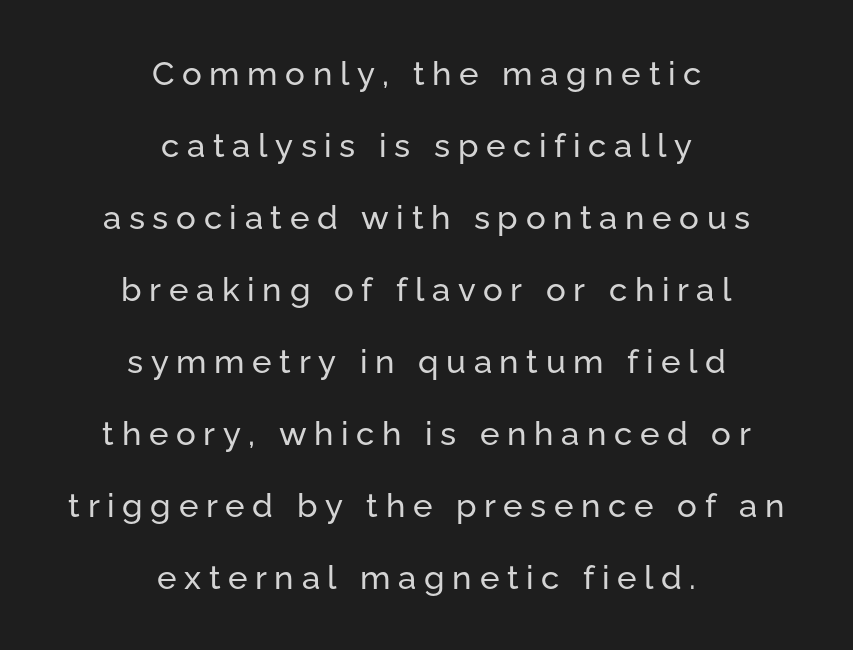
The image shows 33 px sans-serif type, upright; set centered, loose line spacing (2.18x), unusually wide letter spacing (+0.23 em), not underlined; low stroke contrast and a medium x-height.
